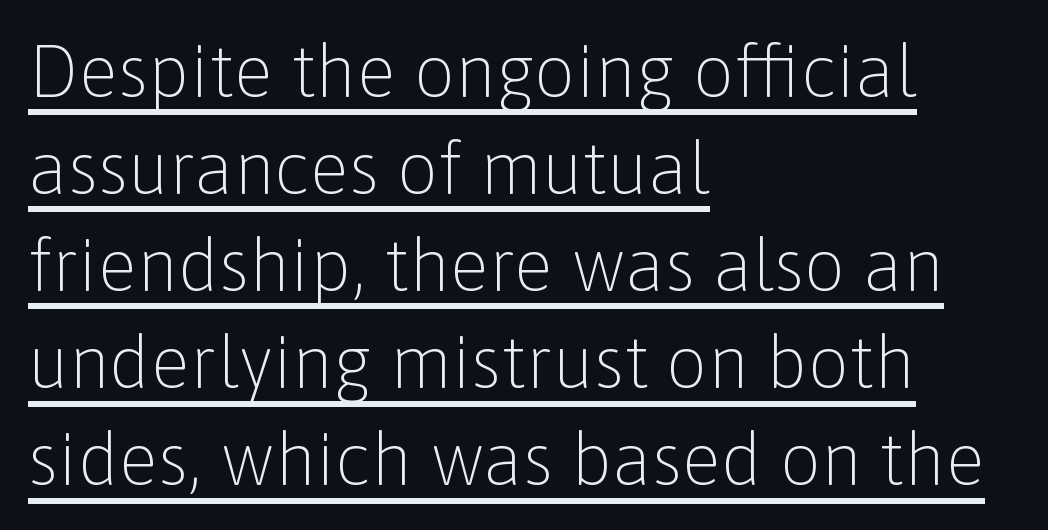
Q: Is the text bold? A: No.
Q: Is the text italic (slanted)? A: No, it is upright.
Q: Is the typeface a serif or a sans-serif typeface? A: Sans-serif.
Q: Is the text underlined? A: Yes.
Q: How is the paragraph aligned? A: Left-aligned.
Q: Is the spacing between letters normal or unusually wide? A: Normal.
Q: Is the spacing between lines tight, normal or loose? A: Normal.
Q: Width (condensed, normal, or wide)? A: Normal.
Q: Stroke contrast? A: Low.
Q: x-height? A: Medium.
Q: Monospaced? A: No.
